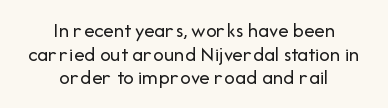
Q: Is the text bold? A: No.
Q: Is the text italic (slanted)? A: No, it is upright.
Q: Is the text underlined? A: No.
Q: How is the paragraph aligned? A: Centered.
Q: Is the spacing between letters normal or unusually wide? A: Normal.
Q: Is the spacing between lines tight, normal or loose? A: Tight.
